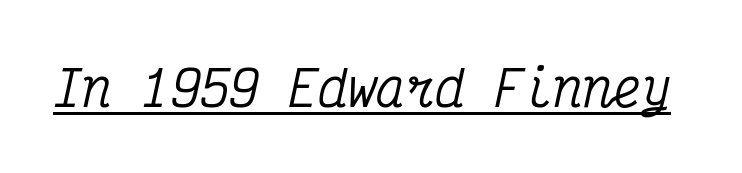
{"serif": "yes", "italic": "yes", "lean": "right", "slant_degrees": 12, "width": "condensed", "stroke_contrast": "medium", "x_height": "medium", "monospaced": "yes", "underline": "yes", "letter_spacing": "normal", "letter_spacing_em": 0.0, "glyph_px": 49}
